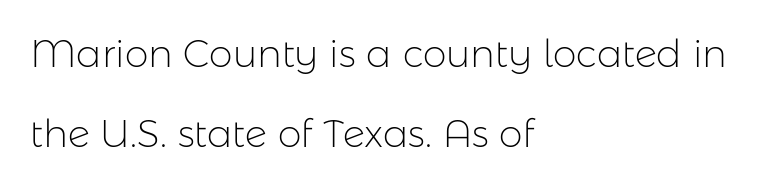
{"serif": "no", "italic": "no", "bold": "no", "weight": "light", "width": "normal", "stroke_contrast": "low", "x_height": "medium", "monospaced": "no", "underline": "no", "align": "left", "line_spacing": "loose", "line_spacing_ratio": 2.11, "letter_spacing": "normal", "letter_spacing_em": 0.0, "glyph_px": 38}
